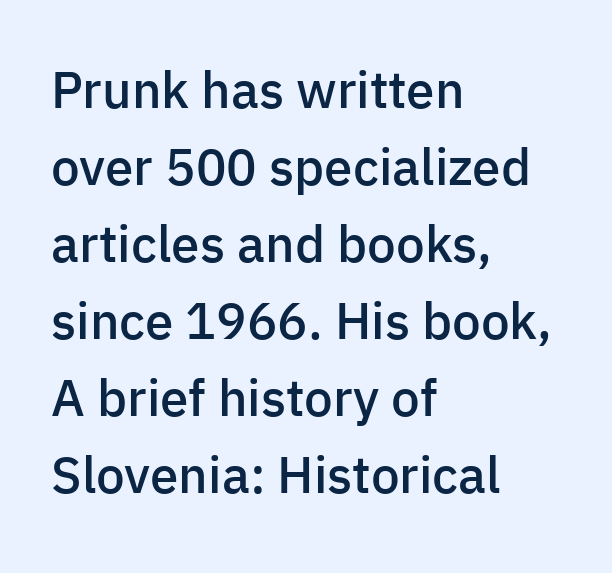
The image shows 51 px semibold sans-serif type, upright; set left-aligned, normal line spacing (1.51x), normal letter spacing, not underlined; low stroke contrast and a medium x-height.
